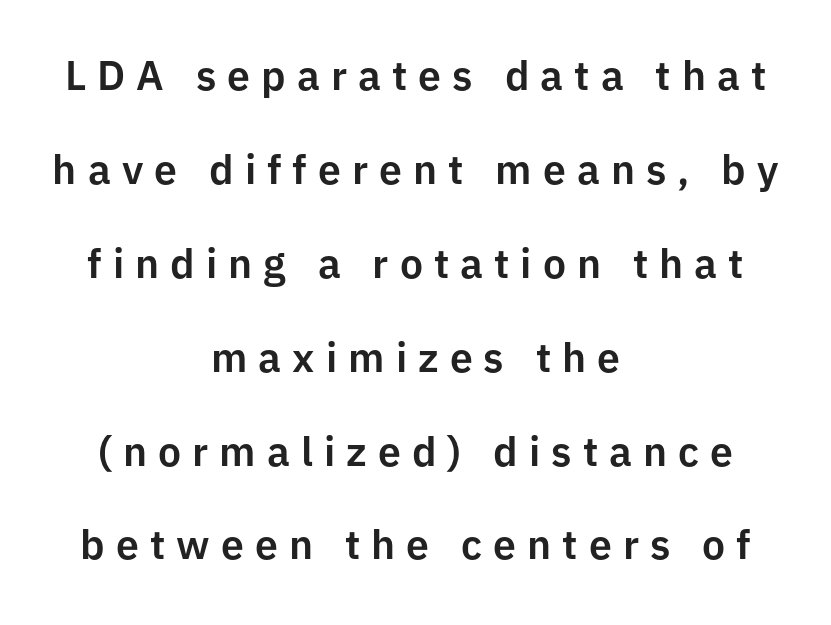
The image shows 41 px sans-serif type, upright; set centered, loose line spacing (2.29x), unusually wide letter spacing (+0.27 em), not underlined; low stroke contrast and a medium x-height.
